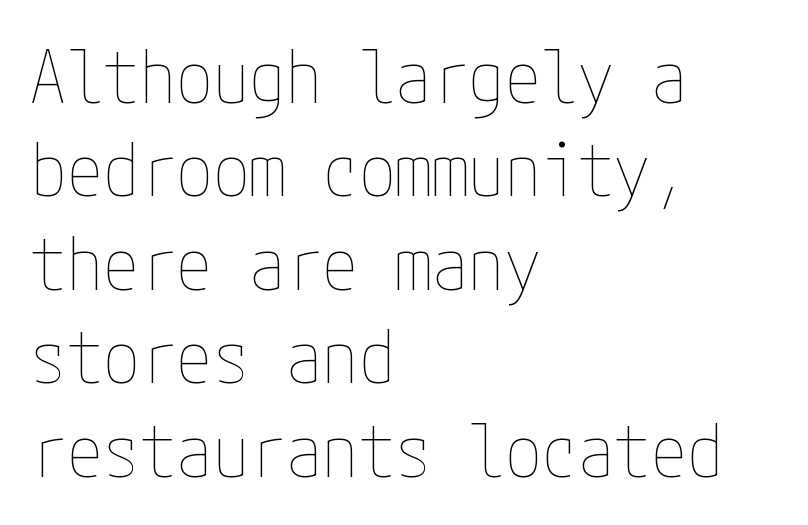
These glyphs show unthickened strokes, regular width or finer. The glyphs are unaccompanied by any horizontal stroke below them. Rows of type keep a routine distance in the vertical direction. The lettering stays uniformly vertical, giving the passage a roman look.
